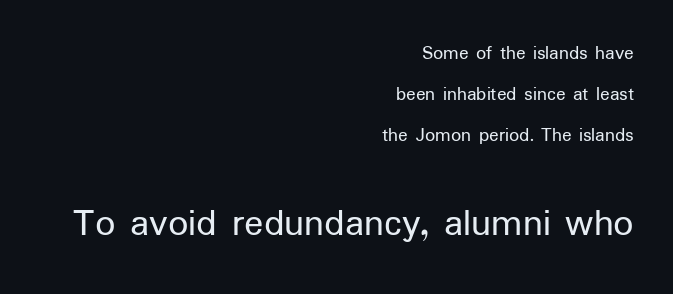
Q: Is the text bold? A: No.
Q: Is the text italic (slanted)? A: No, it is upright.
Q: Is the typeface a serif or a sans-serif typeface? A: Sans-serif.
Q: Is the text underlined? A: No.
Q: How is the paragraph aligned? A: Right-aligned.
Q: Is the spacing between letters normal or unusually wide? A: Normal.
Q: Is the spacing between lines tight, normal or loose? A: Loose.
Q: Which block of text is set in a larger size, the first (top) or the second (bottom)? A: The second (bottom) one.
Q: Width (condensed, normal, or wide)? A: Normal.
Q: Stroke contrast? A: Low.
Q: x-height? A: Medium.
Q: Monospaced? A: No.
